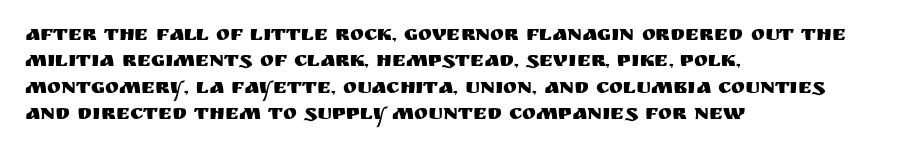
Is there much room between lines? A standard amount, neither cramped nor airy. The line texture is even and compact thanks to regular tracking. In terms of posture, this sample is upright. The paragraph has a hard left edge and a soft right edge. The strip under each line holds only bare page.
